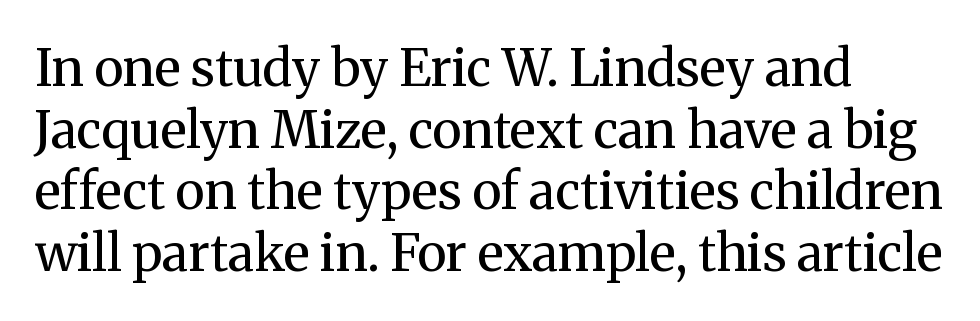
{"serif": "yes", "italic": "no", "bold": "no", "weight": "regular", "width": "normal", "stroke_contrast": "medium", "x_height": "medium", "monospaced": "no", "underline": "no", "align": "left", "line_spacing_ratio": 1.21, "letter_spacing": "normal", "letter_spacing_em": 0.0, "glyph_px": 51}
